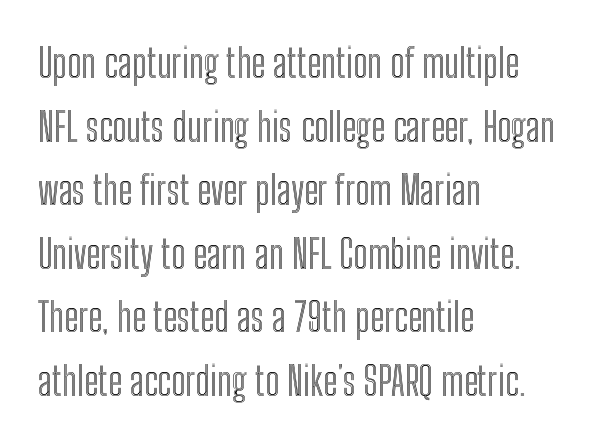
{"italic": "no", "width": "condensed", "x_height": "medium", "monospaced": "no", "underline": "no", "align": "left", "line_spacing": "normal", "line_spacing_ratio": 1.59, "letter_spacing": "normal", "letter_spacing_em": 0.0, "glyph_px": 40}
